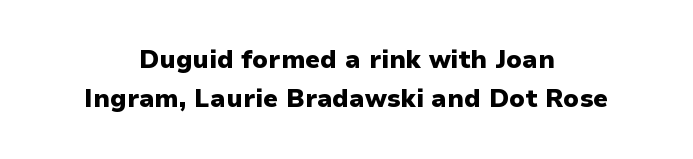
The image shows 25 px bold type, upright; set centered, normal line spacing (1.58x), normal letter spacing, not underlined.
